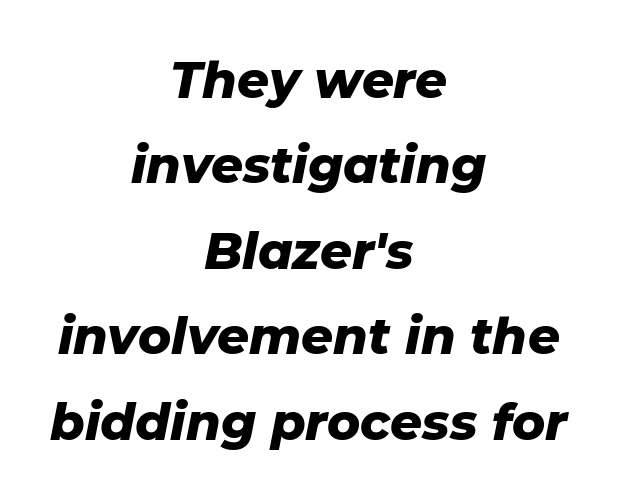
Notice how the stems are inclined rather than vertical — that's the hallmark of italics. Looks like regular typesetting: each glyph gets only the width it needs. Short and long lines alike share a common midpoint. These lines keep a tight, regular rhythm from letter to letter. The strokes are fattened all the way to bold.
